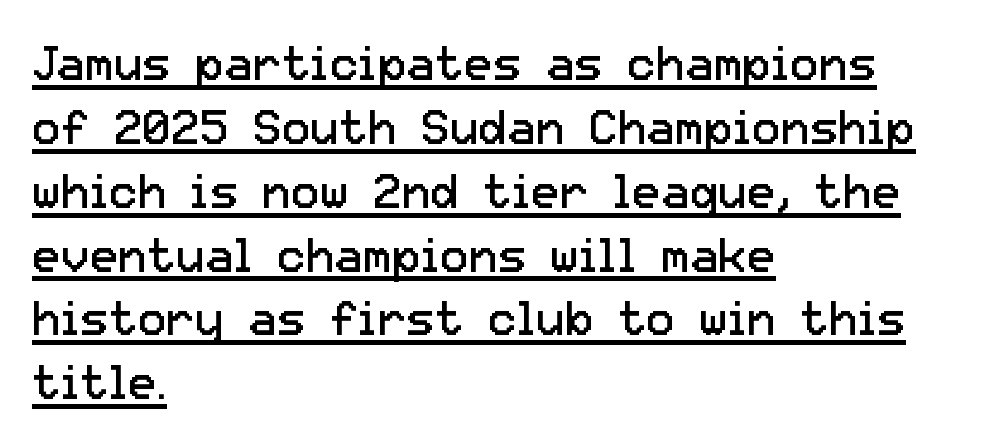
The image shows 48 px regular-weight sans-serif type, upright; set left-aligned, normal line spacing (1.33x), normal letter spacing, underlined; low stroke contrast and a medium x-height.
